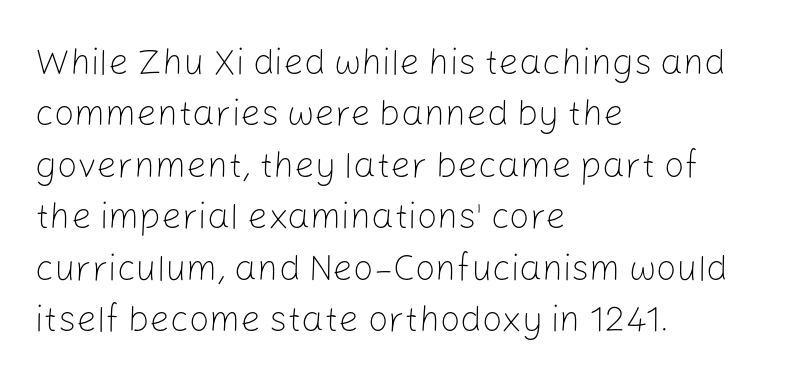
A typesetter would call this proportional, since set widths differ per character. No feet cap the strokes, marking this as sans-serif type. A quiet, ordinary-to-light weight characterises the typeface. This rendering features lettering with no underline. Rows of type keep a routine distance in the vertical direction.
